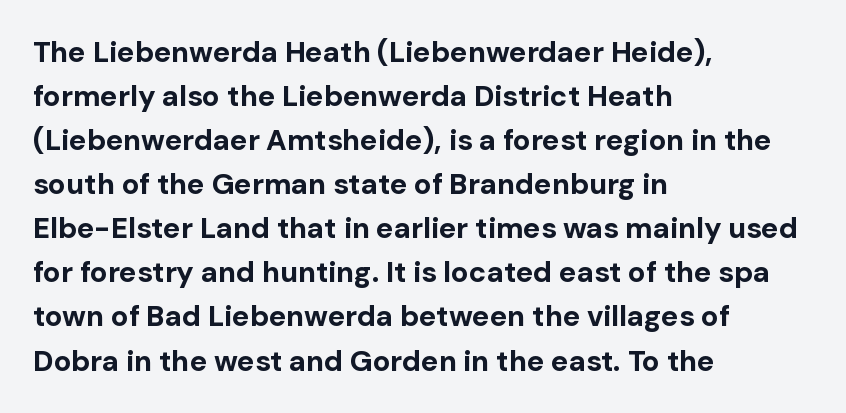
Reading down the column, the eye jumps a familiar distance to each next line. Each letter keeps its own natural width here, so spacing adapts to shape. Leftover space on each line is placed entirely after the last word. You could call the tracking neutral — neither tight nor loose. Check where the strokes stop: nothing finishes them off — pure sans.
